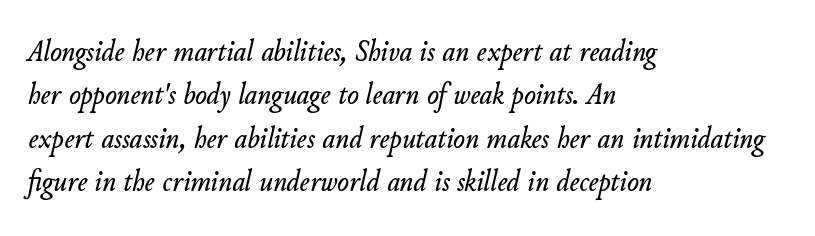
{"italic": "yes", "lean": "right", "slant_degrees": 11, "width": "normal", "stroke_contrast": "low", "x_height": "small", "monospaced": "no", "underline": "no", "align": "left", "line_spacing": "normal", "line_spacing_ratio": 1.4, "letter_spacing": "normal", "letter_spacing_em": 0.0, "glyph_px": 31}
